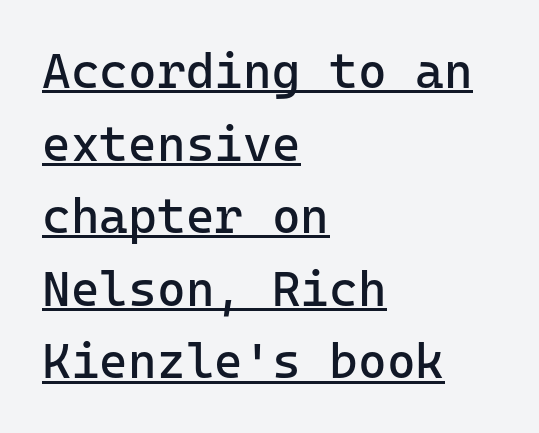
The image shows 49 px regular-weight sans-serif type, upright, monospaced; set left-aligned, normal line spacing (1.48x), normal letter spacing, underlined; low stroke contrast and a medium x-height.
